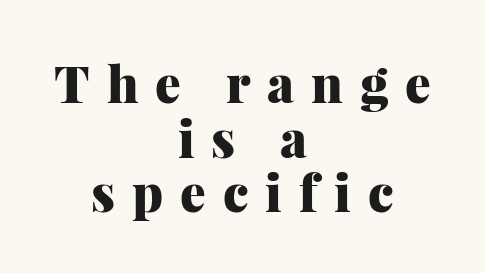
Caption: expanded tracking, letters set apart. Note: serifs present on the glyphs. The rendering positions every line midway between the sides. Tall strokes in this sample are plumb rather than angled. You could not count columns in this text — the font is proportionally spaced. The typesetting leans heavy: a genuine bold.
